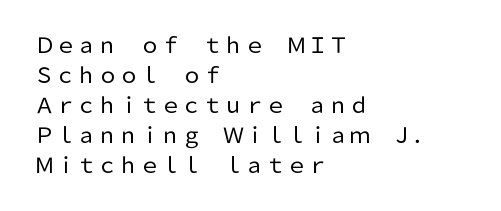
The image shows 21 px text type, upright; set left-aligned, normal line spacing (1.43x), normal letter spacing, not underlined.
